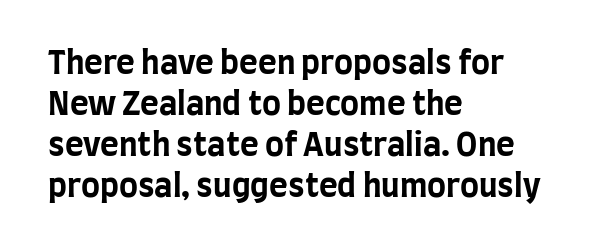
Q: Is the text bold? A: Yes.
Q: Is the text italic (slanted)? A: No, it is upright.
Q: Is the typeface a serif or a sans-serif typeface? A: Sans-serif.
Q: Is the text underlined? A: No.
Q: How is the paragraph aligned? A: Left-aligned.
Q: Is the spacing between letters normal or unusually wide? A: Normal.
Q: Is the spacing between lines tight, normal or loose? A: Normal.
Q: Width (condensed, normal, or wide)? A: Condensed.
Q: Stroke contrast? A: Low.
Q: x-height? A: Large.
Q: Monospaced? A: No.
